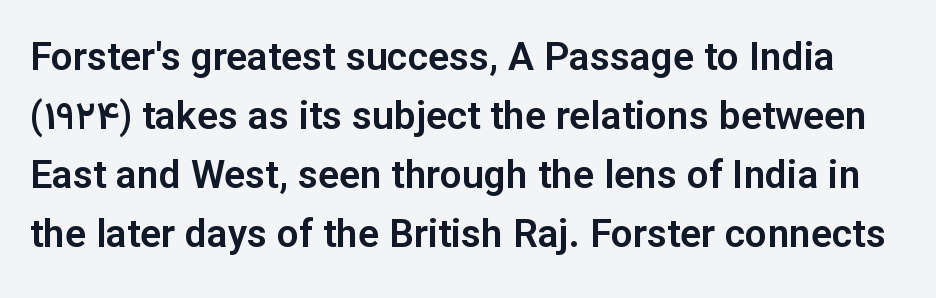
The typography opts for an upright posture over an oblique one. There is no visible air inserted between adjacent glyphs. The text was rendered using a sans face with plain stroke endings. Each letter keeps its own natural width here, so spacing adapts to shape.
